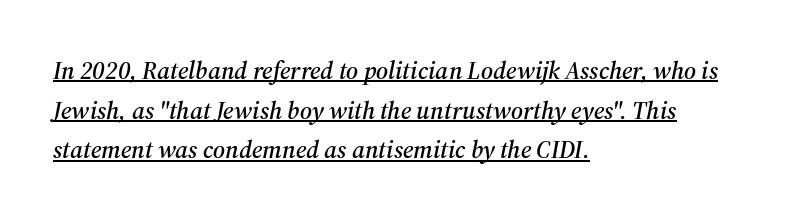
Q: Is the text italic (slanted)? A: Yes, it leans right by about 12 degrees.
Q: Is the text underlined? A: Yes.
Q: How is the paragraph aligned? A: Left-aligned.
Q: Is the spacing between letters normal or unusually wide? A: Normal.
Q: Is the spacing between lines tight, normal or loose? A: Normal.
